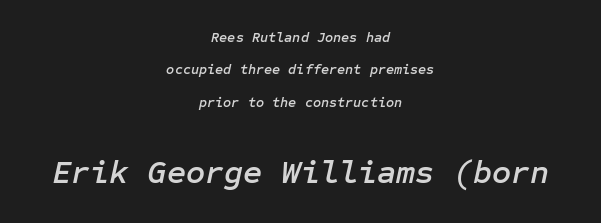
The later block is typeset at a bigger size than the earlier block. The text block is weighted toward neither margin, spreading evenly from the middle. Glance below the letters and you will spot only blank space. These lines keep a tight, regular rhythm from letter to letter.
